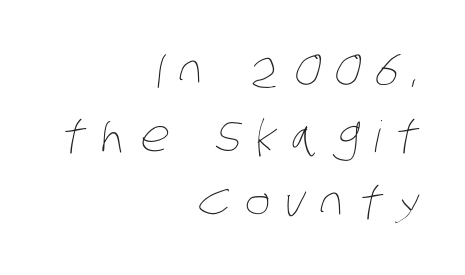
{"bold": "no", "weight": "thin", "width": "condensed", "stroke_contrast": "low", "x_height": "large", "monospaced": "no", "underline": "no", "align": "right", "line_spacing": "normal", "line_spacing_ratio": 1.54, "letter_spacing": "wide", "letter_spacing_em": 0.34, "glyph_px": 43}
